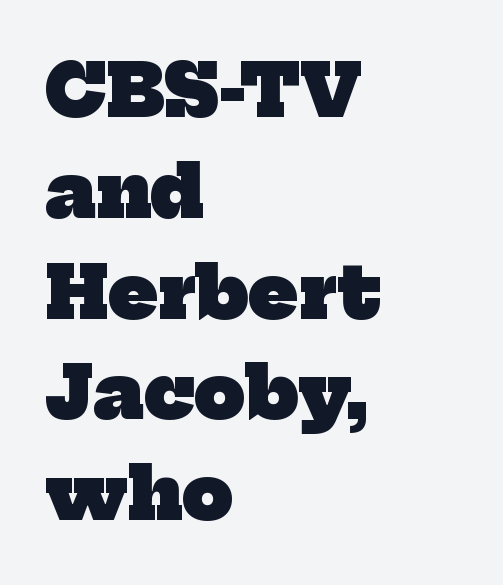
{"serif": "yes", "bold": "yes", "weight": "heavy", "width": "normal", "stroke_contrast": "low", "x_height": "medium", "monospaced": "no", "underline": "no", "align": "left", "line_spacing": "normal", "line_spacing_ratio": 1.4, "letter_spacing": "normal", "letter_spacing_em": 0.0, "glyph_px": 72}
